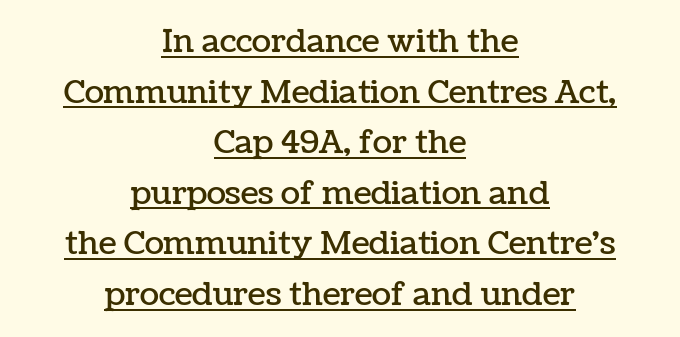
{"italic": "no", "width": "normal", "stroke_contrast": "low", "x_height": "medium", "monospaced": "no", "underline": "yes", "align": "center", "line_spacing": "normal", "line_spacing_ratio": 1.58, "letter_spacing": "normal", "letter_spacing_em": 0.0, "glyph_px": 32}
